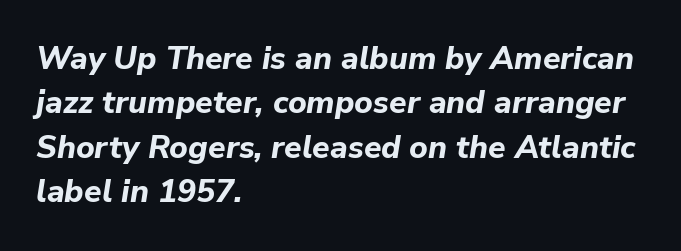
{"italic": "yes", "lean": "right", "slant_degrees": 9, "bold": "yes", "weight": "bold", "width": "normal", "stroke_contrast": "low", "x_height": "medium", "monospaced": "no", "underline": "no", "align": "left", "line_spacing": "normal", "line_spacing_ratio": 1.39, "letter_spacing": "normal", "letter_spacing_em": 0.0, "glyph_px": 32}
